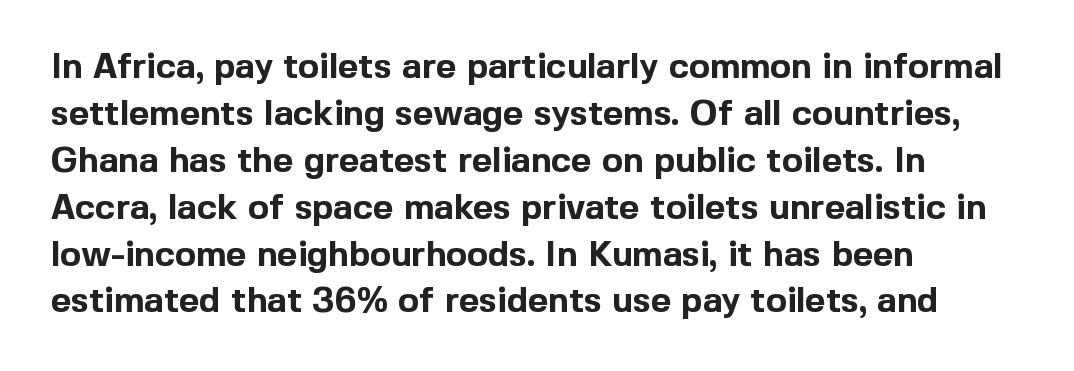
The specimen omits any rule beneath the text block's lines. The passage shown is typed in a proportional face where columns would drift. A sans-serif font was chosen for this passage. These lines carry a lot of weight — the face is fully bold.
